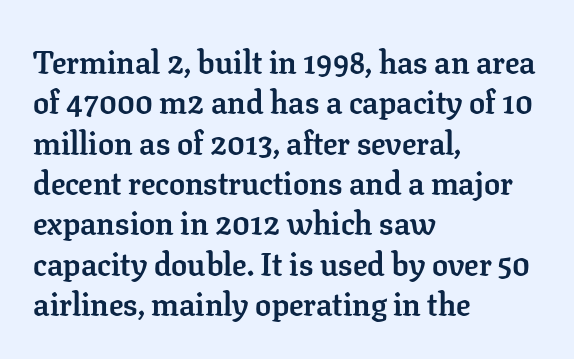
The image shows 32 px semibold serif type, upright; set left-aligned, normal line spacing (1.26x), normal letter spacing, not underlined; low stroke contrast and a medium x-height.
